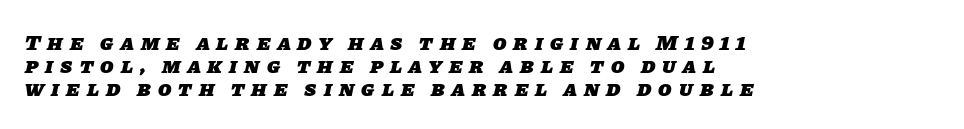
The image shows 22 px bold type; set left-aligned, tight line spacing (1.05x), unusually wide letter spacing (+0.32 em), not underlined.
